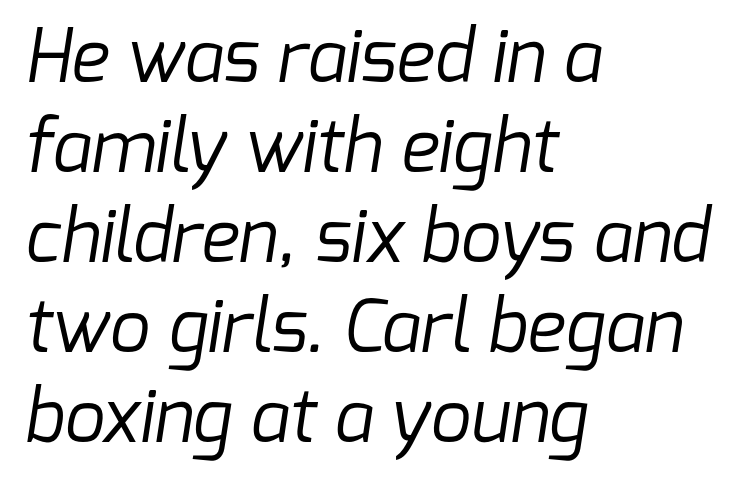
The image shows 72 px regular-weight sans-serif type; set left-aligned, normal line spacing (1.25x), normal letter spacing, not underlined; low stroke contrast and a medium x-height.
